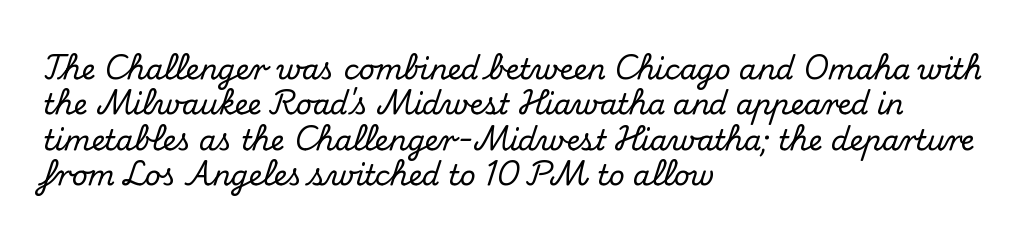
Q: Is the text italic (slanted)? A: Yes.
Q: Is the typeface a serif or a sans-serif typeface? A: Serif.
Q: Is the text underlined? A: No.
Q: How is the paragraph aligned? A: Left-aligned.
Q: Is the spacing between letters normal or unusually wide? A: Normal.
Q: Is the spacing between lines tight, normal or loose? A: Normal.
Q: Width (condensed, normal, or wide)? A: Normal.
Q: Stroke contrast? A: Medium.
Q: x-height? A: Small.
Q: Monospaced? A: No.
